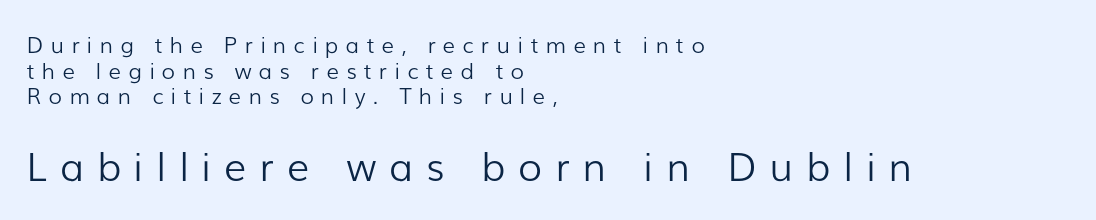
Q: Is the text bold? A: No.
Q: Is the text italic (slanted)? A: No, it is upright.
Q: Is the typeface a serif or a sans-serif typeface? A: Sans-serif.
Q: Is the text underlined? A: No.
Q: How is the paragraph aligned? A: Left-aligned.
Q: Is the spacing between letters normal or unusually wide? A: Unusually wide.
Q: Which block of text is set in a larger size, the first (top) or the second (bottom)? A: The second (bottom) one.
Q: Width (condensed, normal, or wide)? A: Normal.
Q: Stroke contrast? A: Low.
Q: x-height? A: Medium.
Q: Monospaced? A: No.
